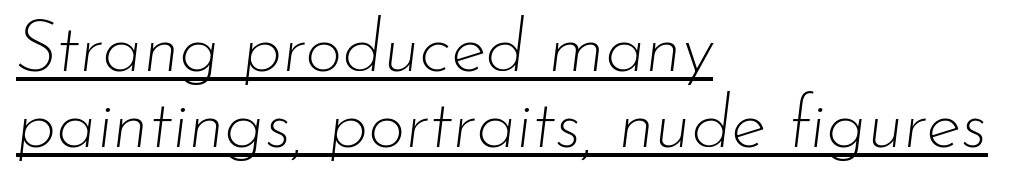
Q: Is the text bold? A: No.
Q: Is the text italic (slanted)? A: Yes, it leans right by about 7 degrees.
Q: Is the text underlined? A: Yes.
Q: How is the paragraph aligned? A: Left-aligned.
Q: Is the spacing between letters normal or unusually wide? A: Normal.
Q: Is the spacing between lines tight, normal or loose? A: Tight.
Q: Width (condensed, normal, or wide)? A: Normal.
Q: Stroke contrast? A: Low.
Q: x-height? A: Small.
Q: Monospaced? A: No.
